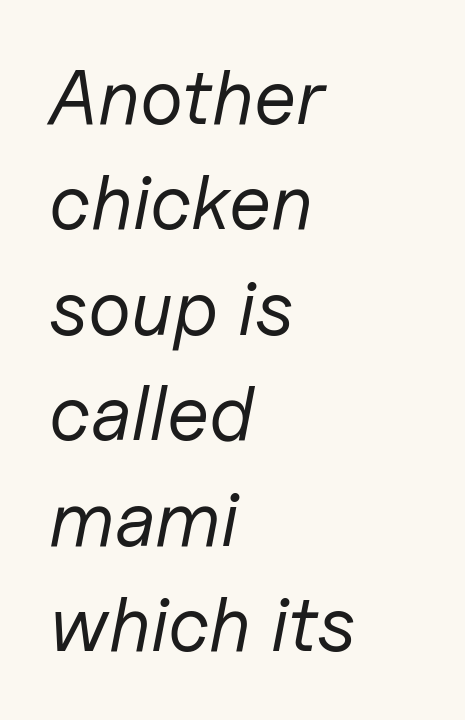
The image shows 77 px regular-weight type, italic (leaning right); set left-aligned, normal line spacing (1.37x), normal letter spacing, not underlined; low stroke contrast and a medium x-height.
